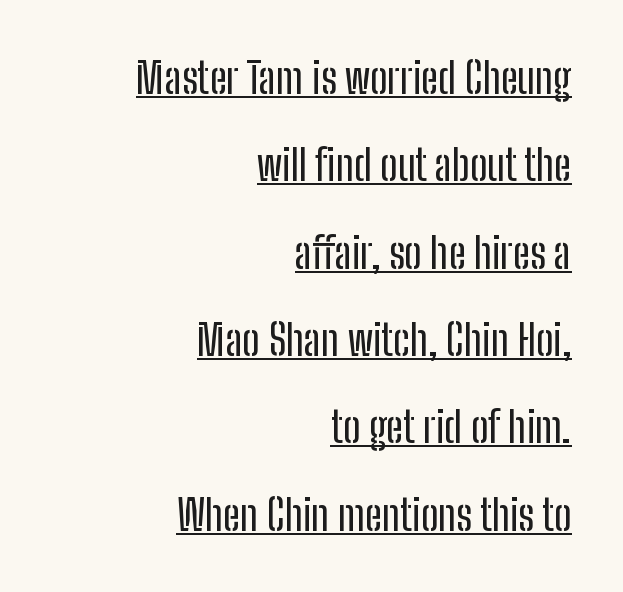
Compared with typical body copy, the letter spacing here is the same. Casual observation: everything's shoved over to the right. You could not count columns in this text — the font is proportionally spaced. Compared with undecorated copy, this sample adds a rule below the words.
